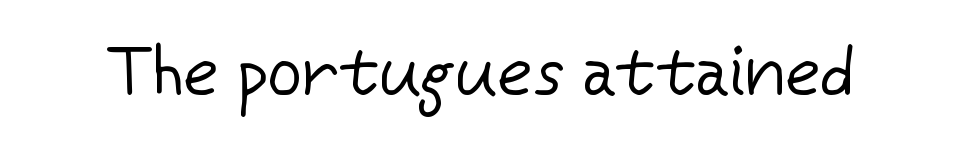
Nothing heavy about these letters — not bold at all. The rendering uses natural spacing where letterforms have individual widths. The characters display no serif detailing; their extremities are plain. There is no visible air inserted between adjacent glyphs. Clear beneath every line of the passage.
